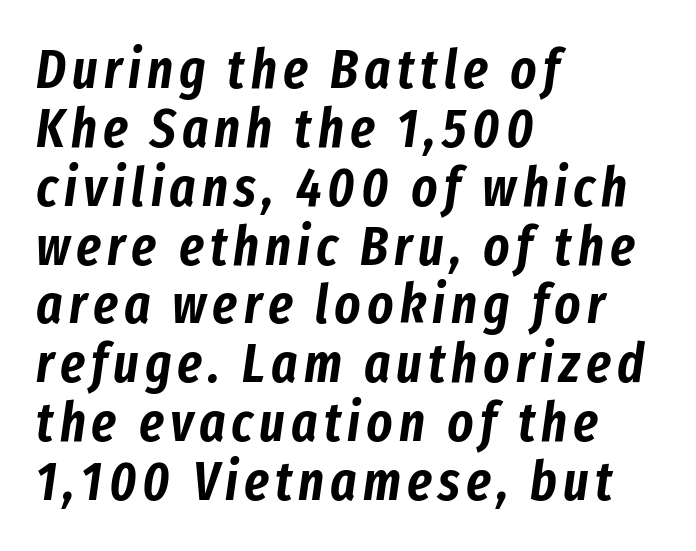
The image shows 55 px condensed type, italic (leaning right); set left-aligned, tight line spacing (1.07x), not underlined; low stroke contrast and a medium x-height.
